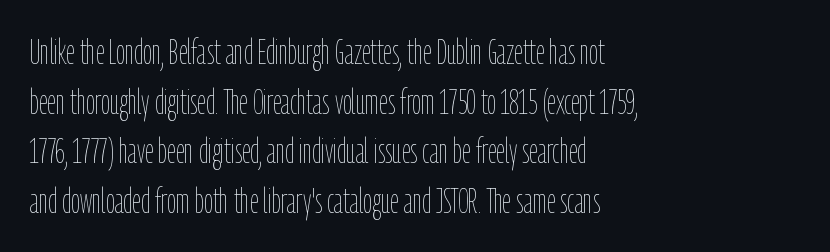
Every row of glyphs begins at an identical x-position on the left. You can tell it's not italic because the verticals are truly vertical. Is this a heavy cut? Hardly; it is regular or lighter. Reading down the column, the eye jumps a familiar distance to each next line. Words appear dense and cohesive because spacing is normal.
